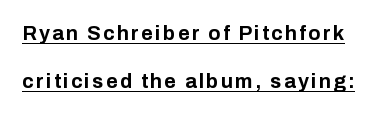
The face used here has the dense, thick strokes of a bold. The letters stand upright; this is a roman face. This block would shrink considerably if given ordinary leading; it's expanded now. Somebody hit Ctrl+U on this one — the words are underlined.
